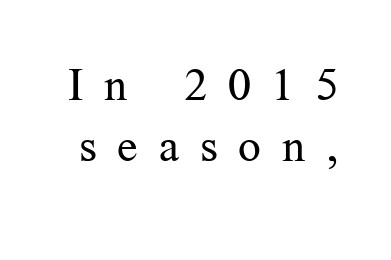
{"serif": "yes", "italic": "no", "bold": "no", "weight": "regular", "width": "normal", "stroke_contrast": "medium", "x_height": "medium", "monospaced": "no", "underline": "no", "line_spacing": "normal", "line_spacing_ratio": 1.35, "letter_spacing": "wide", "letter_spacing_em": 0.46, "glyph_px": 45}
